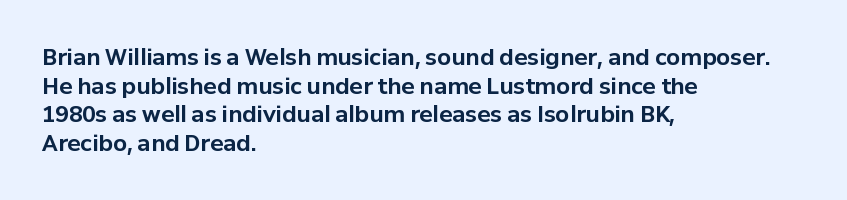
Teacher's note: observe the even left margin — that is flush-left alignment. You can tell it's not italic because the verticals are truly vertical. Words float on clear page, feet unadorned. The letterforms sit shoulder to shoulder at normal distance.
